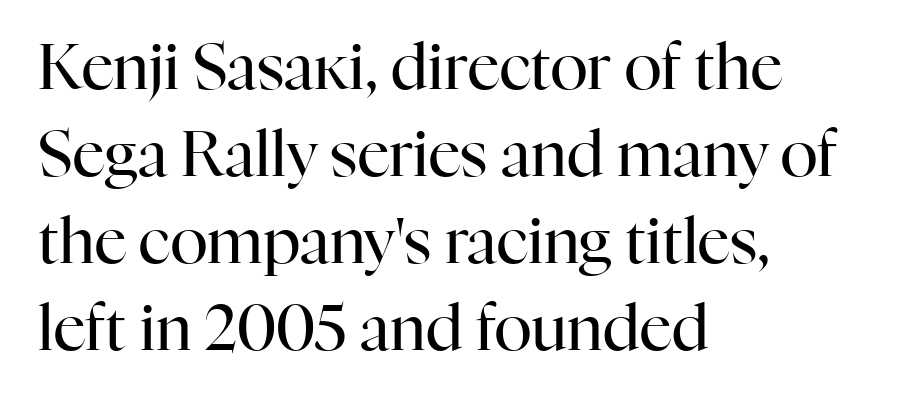
The image shows 63 px regular-weight serif type, upright; set left-aligned, normal line spacing (1.38x), normal letter spacing, not underlined; high stroke contrast and a medium x-height.
